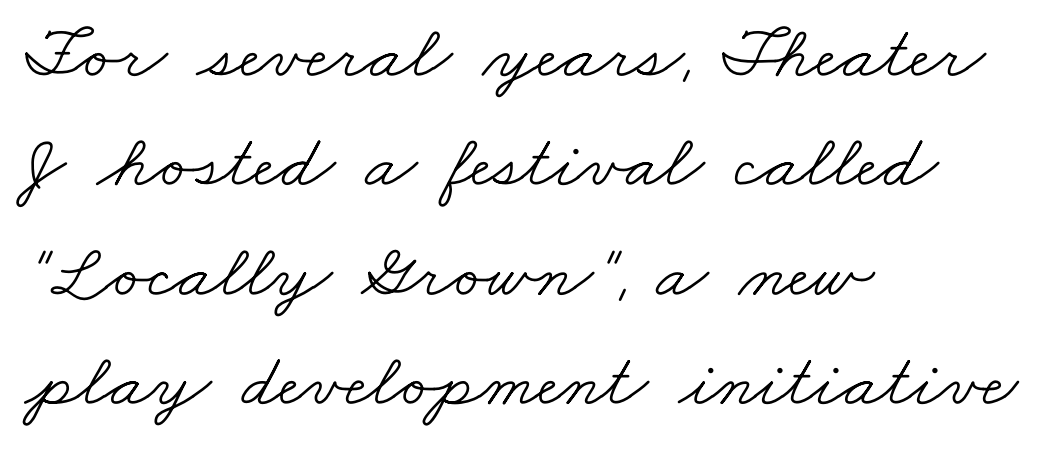
The image shows 76 px light, wide serif type; set left-aligned, normal line spacing (1.44x), normal letter spacing, not underlined; low stroke contrast and a small x-height.
